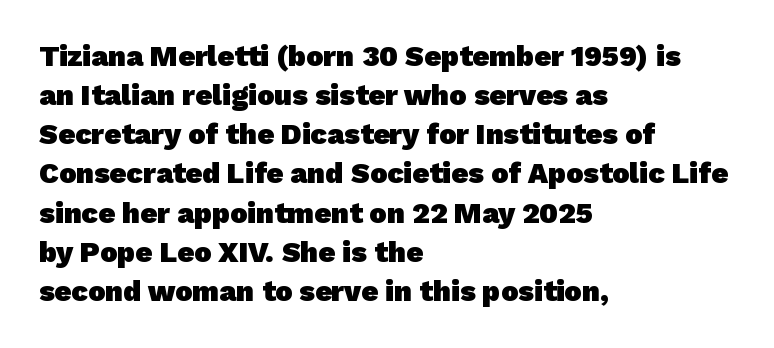
The area under the type is left untouched. Character widths vary here, with narrow letters taking less room than wide ones. Teacher's note: observe the even left margin — that is flush-left alignment. Heft: maximum for text — a bold.
